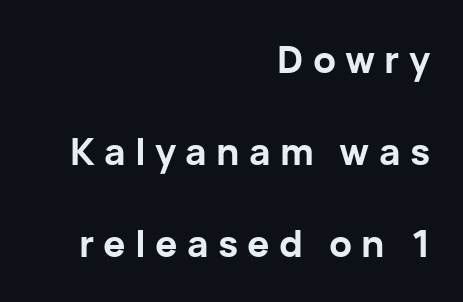
The image shows 37 px bold sans-serif type, upright; set right-aligned, loose line spacing (2.48x), unusually wide letter spacing (+0.25 em), not underlined; low stroke contrast and a medium x-height.
